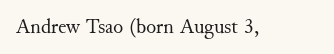
The passage shown is not underscored anywhere. The font's upright variant was chosen for this text. Stems here are at most as thick as an everyday book face. Observe the ordinary spacing: letters are neighbours, not strangers.
